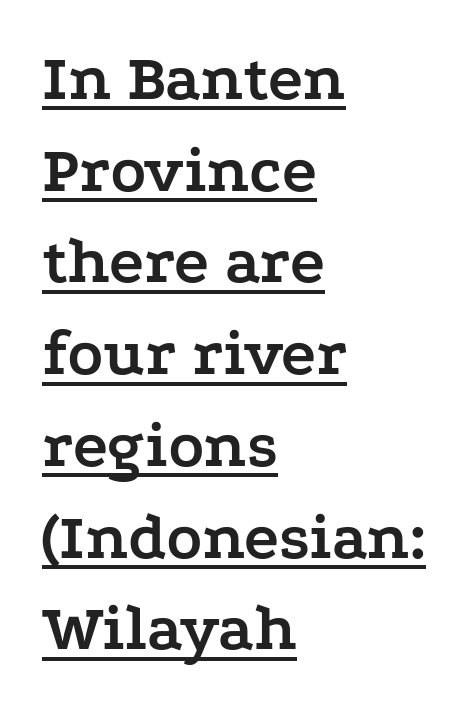
{"serif": "yes", "italic": "no", "bold": "yes", "weight": "semibold", "width": "wide", "stroke_contrast": "low", "x_height": "medium", "monospaced": "no", "underline": "yes", "align": "left", "line_spacing": "normal", "line_spacing_ratio": 1.39, "letter_spacing": "normal", "letter_spacing_em": 0.0, "glyph_px": 66}
